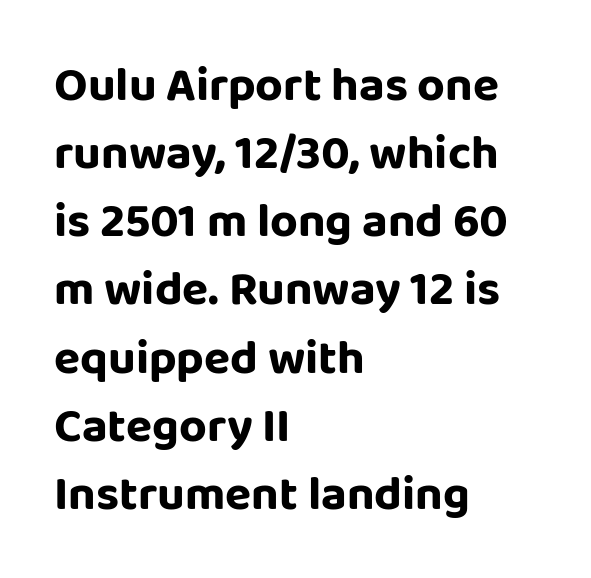
The image shows 48 px sans-serif type, upright; set left-aligned, normal line spacing (1.42x), normal letter spacing, not underlined; low stroke contrast and a large x-height.
